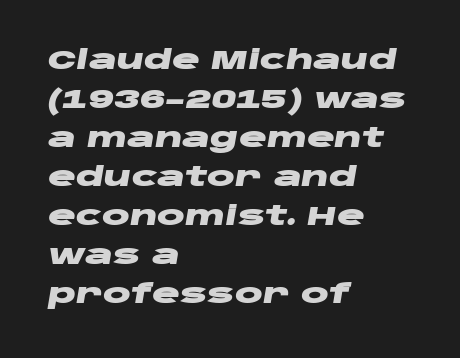
Q: Is the text bold? A: Yes.
Q: Is the text italic (slanted)? A: Yes, it leans right by about 10 degrees.
Q: Is the text underlined? A: No.
Q: How is the paragraph aligned? A: Left-aligned.
Q: Is the spacing between letters normal or unusually wide? A: Normal.
Q: Is the spacing between lines tight, normal or loose? A: Normal.
